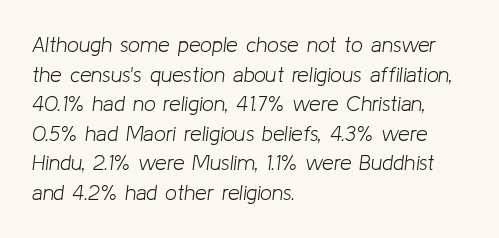
The image shows 21 px text type, italic (leaning right); set left-aligned, normal line spacing (1.41x), normal letter spacing, not underlined.
